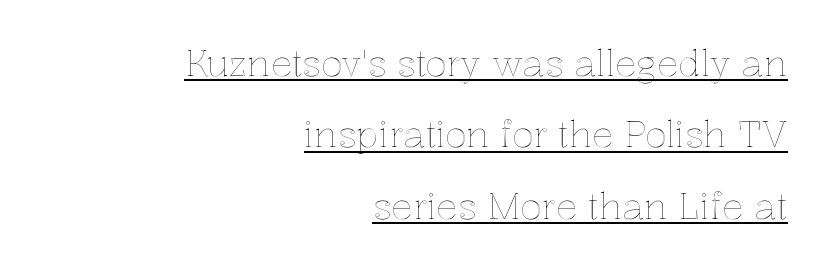
The specimen includes a rule beneath the text block's lines. Horizontal alignment here is rightward, an uncommon choice for prose. What stands out about the letter spacing? Nothing — it is the standard amount. Each letter keeps its own natural width here, so spacing adapts to shape. No italicization has been applied; the sample stays upright. Does the leading feel generous? Absolutely, it's lavish.
